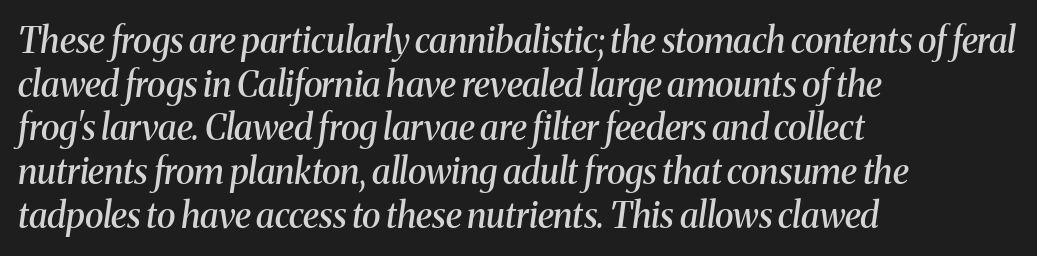
The image shows 35 px semibold serif type, italic (leaning right); set left-aligned, normal line spacing (1.25x), normal letter spacing, not underlined; medium stroke contrast and a medium x-height.
